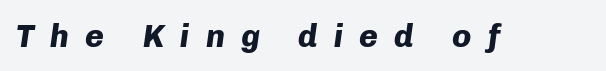
Q: Is the text bold? A: Yes.
Q: Is the text italic (slanted)? A: Yes, it leans right by about 8 degrees.
Q: Is the text underlined? A: No.
Q: Is the spacing between letters normal or unusually wide? A: Unusually wide.
Q: Width (condensed, normal, or wide)? A: Normal.
Q: Stroke contrast? A: Low.
Q: x-height? A: Medium.
Q: Monospaced? A: No.
